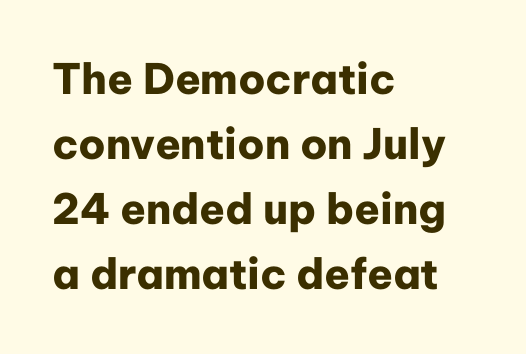
Q: Is the text bold? A: Yes.
Q: Is the text italic (slanted)? A: No, it is upright.
Q: Is the typeface a serif or a sans-serif typeface? A: Sans-serif.
Q: Is the text underlined? A: No.
Q: How is the paragraph aligned? A: Left-aligned.
Q: Is the spacing between letters normal or unusually wide? A: Normal.
Q: Is the spacing between lines tight, normal or loose? A: Normal.
Q: Width (condensed, normal, or wide)? A: Normal.
Q: Stroke contrast? A: Low.
Q: x-height? A: Medium.
Q: Monospaced? A: No.
